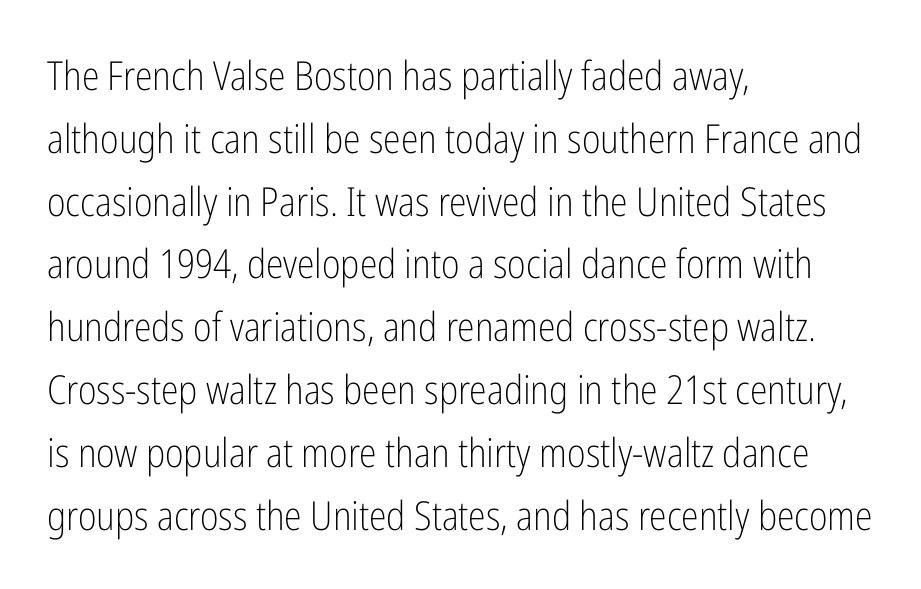
Is the letter spacing exaggerated? No — it looks like the ordinary default. You could not count columns in this text — the font is proportionally spaced. The rag falls on the right side of this text block. This sample uses a sans-serif face.
